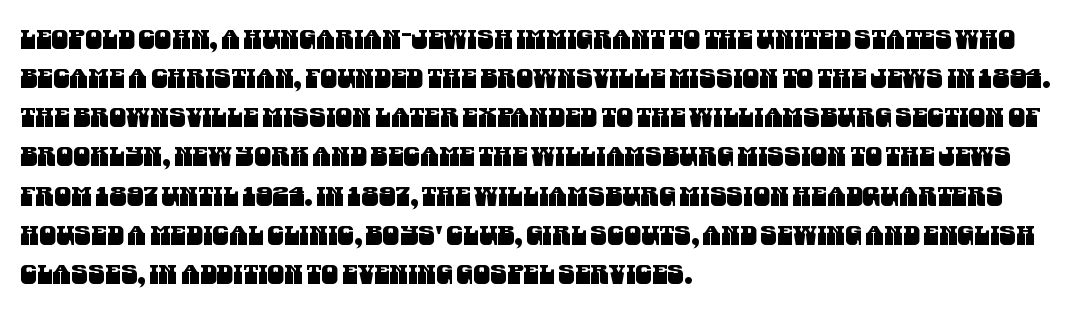
Q: Is the text underlined? A: No.
Q: How is the paragraph aligned? A: Left-aligned.
Q: Is the spacing between letters normal or unusually wide? A: Normal.
Q: Is the spacing between lines tight, normal or loose? A: Normal.
